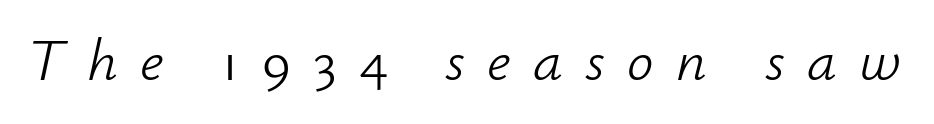
Do the characters align in a grid? No, the font is proportional. Unmarked baselines from the first word to the last. Stroke mass is kept to a normal reading level or below. The specimen reads as italic at a glance.
